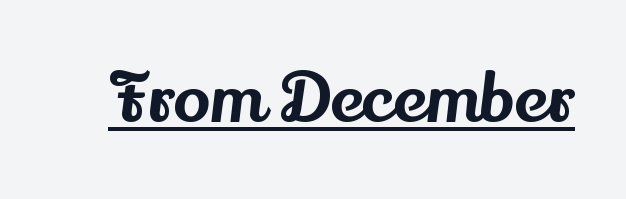
Q: Is the text italic (slanted)? A: Yes.
Q: Is the typeface a serif or a sans-serif typeface? A: Serif.
Q: Is the text underlined? A: Yes.
Q: Is the spacing between letters normal or unusually wide? A: Normal.
Q: Width (condensed, normal, or wide)? A: Normal.
Q: Stroke contrast? A: Medium.
Q: x-height? A: Small.
Q: Monospaced? A: No.
